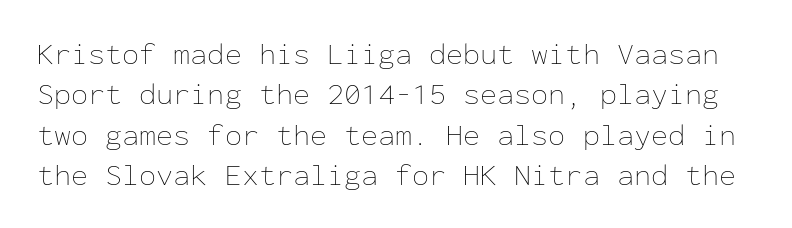
The image shows 31 px thin type, upright, monospaced; set normal line spacing (1.3x), normal letter spacing, not underlined; low stroke contrast and a medium x-height.
